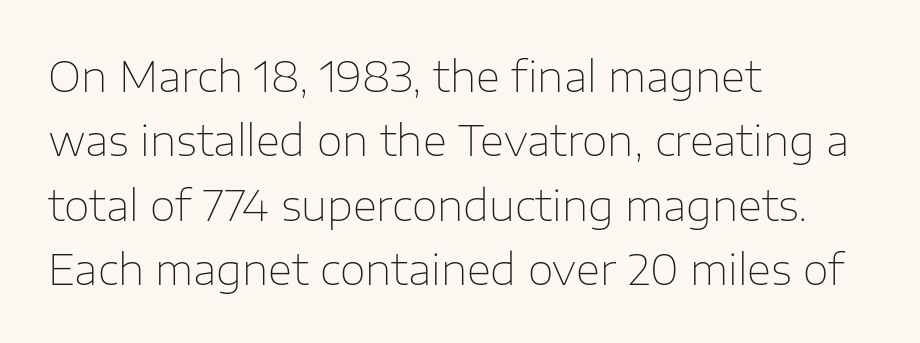
{"serif": "no", "italic": "no", "bold": "no", "weight": "thin", "width": "normal", "stroke_contrast": "low", "x_height": "medium", "monospaced": "no", "underline": "no", "align": "left", "line_spacing": "normal", "line_spacing_ratio": 1.53, "letter_spacing": "normal", "letter_spacing_em": 0.0, "glyph_px": 42}
